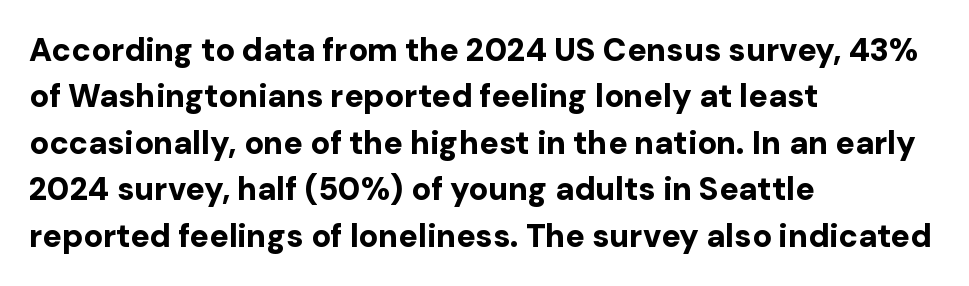
Quick note: not italic, upright. Leftover space on each line is placed entirely after the last word. Proportional: the letters do not fall into vertical columns. Unlike a traditional serif, this face leaves its strokes unadorned.
